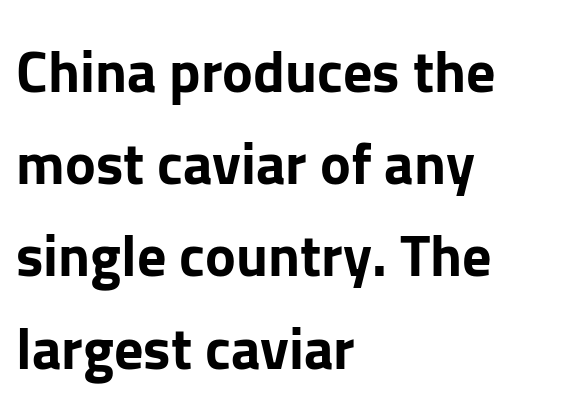
The image shows 58 px bold sans-serif type, upright; set left-aligned, normal line spacing (1.59x), normal letter spacing, not underlined; low stroke contrast and a medium x-height.
